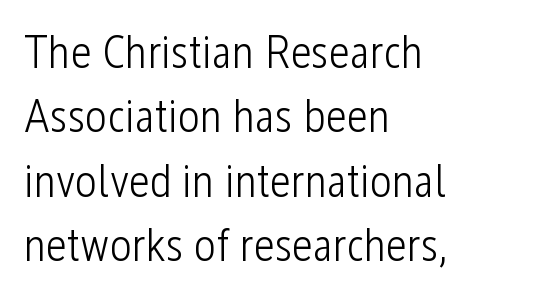
The image shows 47 px light, condensed sans-serif type, upright; set left-aligned, normal line spacing (1.37x), normal letter spacing, not underlined; low stroke contrast and a medium x-height.
